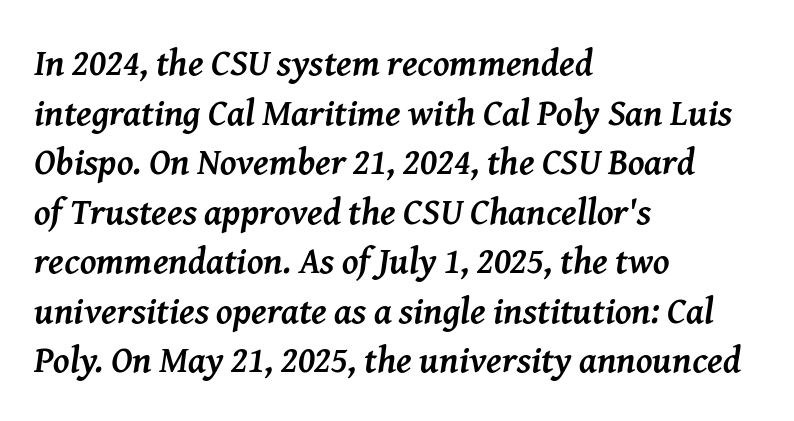
The rendering uses a moderate line-height, typical for paragraphs. The face used here is proportionally spaced, like ordinary book or web type. The axis of the letterforms is tilted away from vertical. Which margin do the lines hug? The left one — the right edge is uneven.
